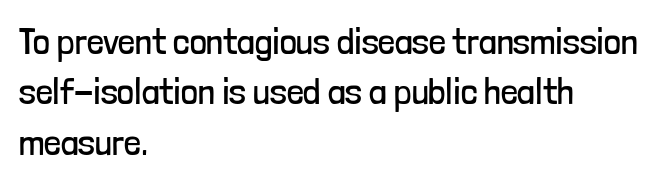
{"serif": "no", "italic": "no", "bold": "no", "weight": "regular", "width": "condensed", "stroke_contrast": "low", "x_height": "medium", "monospaced": "no", "underline": "no", "align": "left", "line_spacing": "normal", "line_spacing_ratio": 1.36, "letter_spacing": "normal", "letter_spacing_em": 0.0, "glyph_px": 37}
